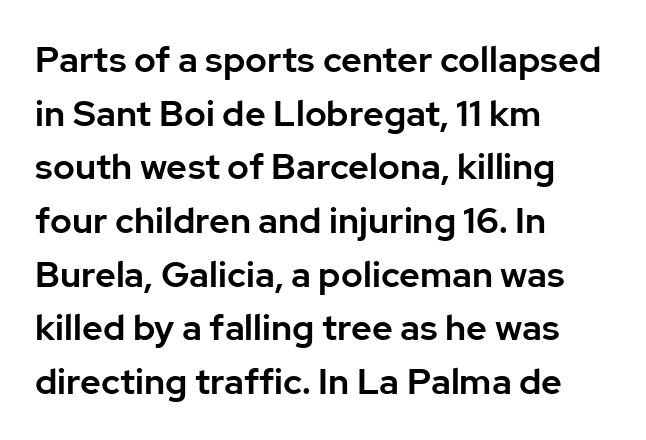
Q: Is the text italic (slanted)? A: No, it is upright.
Q: Is the typeface a serif or a sans-serif typeface? A: Sans-serif.
Q: Is the text underlined? A: No.
Q: How is the paragraph aligned? A: Left-aligned.
Q: Is the spacing between letters normal or unusually wide? A: Normal.
Q: Is the spacing between lines tight, normal or loose? A: Normal.
Q: Width (condensed, normal, or wide)? A: Normal.
Q: Stroke contrast? A: Low.
Q: x-height? A: Medium.
Q: Monospaced? A: No.
